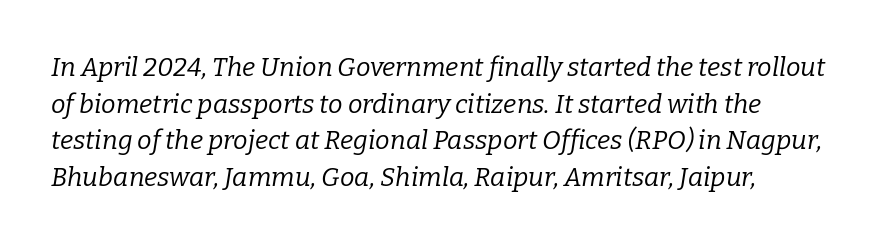
The image shows 26 px text type, italic (leaning right); set normal line spacing (1.41x), normal letter spacing, not underlined.
